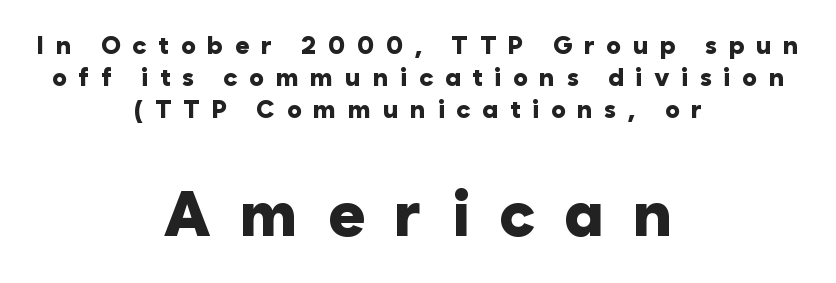
{"serif": "no", "italic": "no", "bold": "yes", "weight": "heavy", "width": "normal", "stroke_contrast": "low", "x_height": "medium", "monospaced": "no", "underline": "no", "align": "center", "line_spacing": "normal", "line_spacing_ratio": 1.28, "letter_spacing": "wide", "letter_spacing_em": 0.46, "larger_block": "second", "size_ratio": 2.52, "glyph_px": 63}
